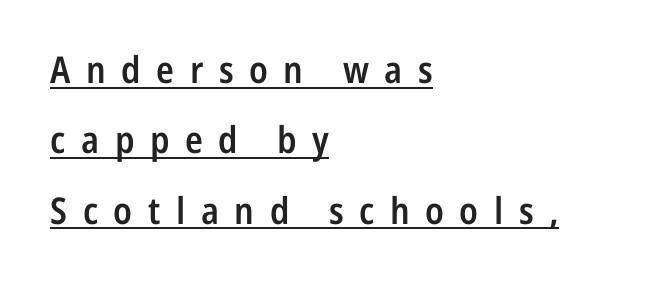
{"serif": "no", "italic": "no", "bold": "semi", "weight": "semibold", "width": "condensed", "stroke_contrast": "low", "x_height": "medium", "monospaced": "no", "underline": "yes", "align": "left", "line_spacing": "loose", "line_spacing_ratio": 1.9, "letter_spacing": "wide", "letter_spacing_em": 0.42, "glyph_px": 37}
